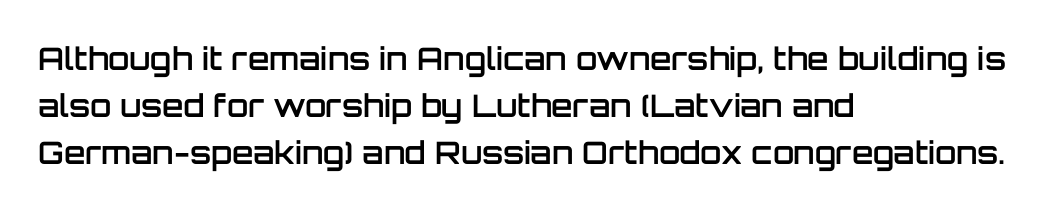
A typesetter would call this proportional, since set widths differ per character. In CSS terms this would be text-align: left. Designer's note — italics off, roman on. Does extra space separate the letters? No, they use regular spacing. A bare baseline throughout the passage.
